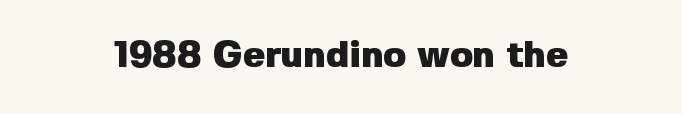
Q: Is the text bold? A: Yes.
Q: Is the text italic (slanted)? A: No, it is upright.
Q: Is the typeface a serif or a sans-serif typeface? A: Sans-serif.
Q: Is the text underlined? A: No.
Q: Is the spacing between letters normal or unusually wide? A: Normal.
Q: Width (condensed, normal, or wide)? A: Normal.
Q: Stroke contrast? A: Low.
Q: x-height? A: Medium.
Q: Monospaced? A: No.
